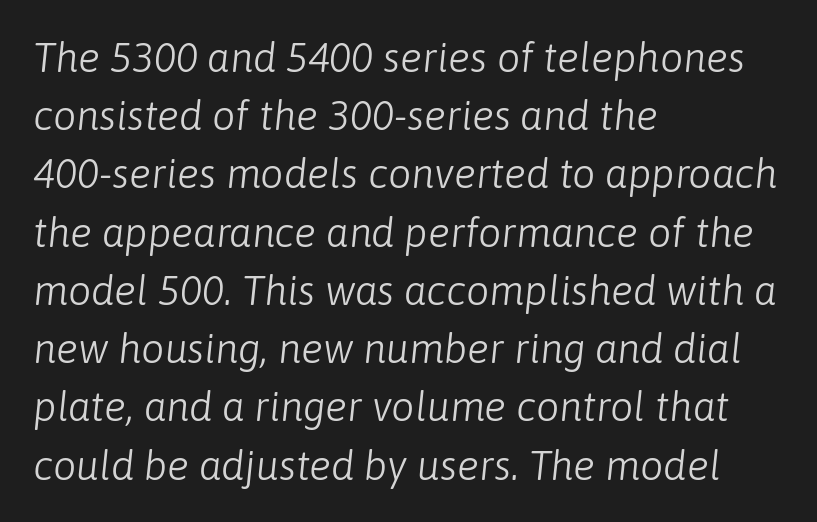
Q: Is the text bold? A: No.
Q: Is the text italic (slanted)? A: Yes, it leans right by about 6 degrees.
Q: Is the text underlined? A: No.
Q: How is the paragraph aligned? A: Left-aligned.
Q: Is the spacing between letters normal or unusually wide? A: Normal.
Q: Is the spacing between lines tight, normal or loose? A: Normal.
Q: Width (condensed, normal, or wide)? A: Normal.
Q: Stroke contrast? A: Low.
Q: x-height? A: Medium.
Q: Monospaced? A: No.
